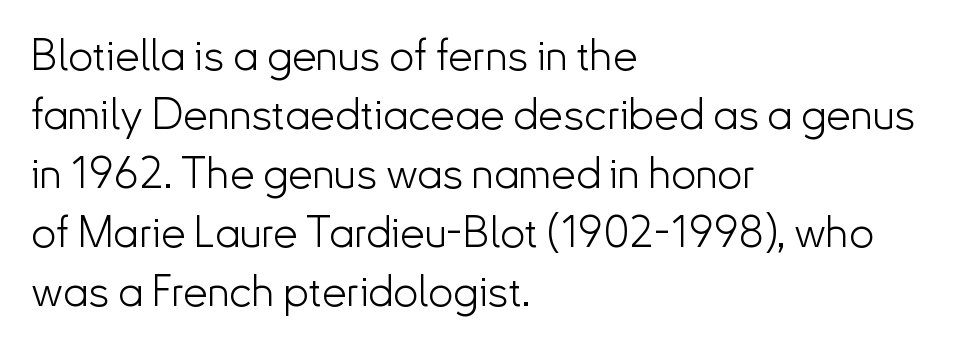
{"serif": "no", "italic": "no", "bold": "no", "weight": "light", "width": "normal", "stroke_contrast": "low", "x_height": "small", "monospaced": "no", "underline": "no", "align": "left", "line_spacing": "normal", "line_spacing_ratio": 1.34, "letter_spacing": "normal", "letter_spacing_em": 0.0, "glyph_px": 44}
